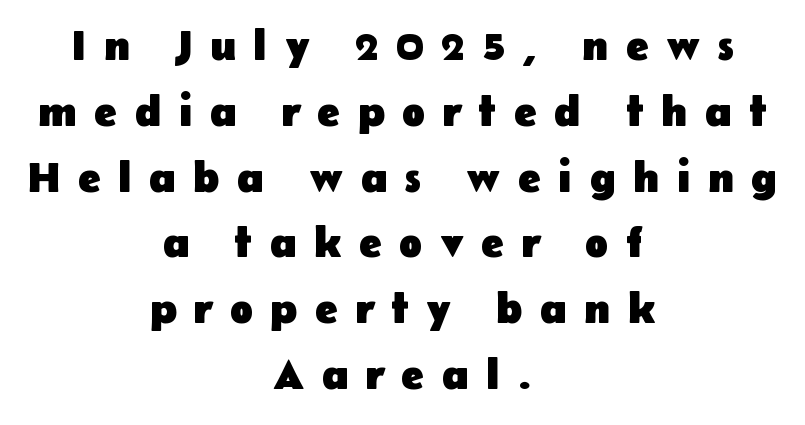
Strokes here are thick enough to call this a true bold. The area under the type is left untouched. Rows of type keep a routine distance in the vertical direction. Glyph-to-glyph distance is far greater than everyday printed text. Each letter keeps its own natural width here, so spacing adapts to shape. Every row of glyphs is offset so its center matches the block's center.
